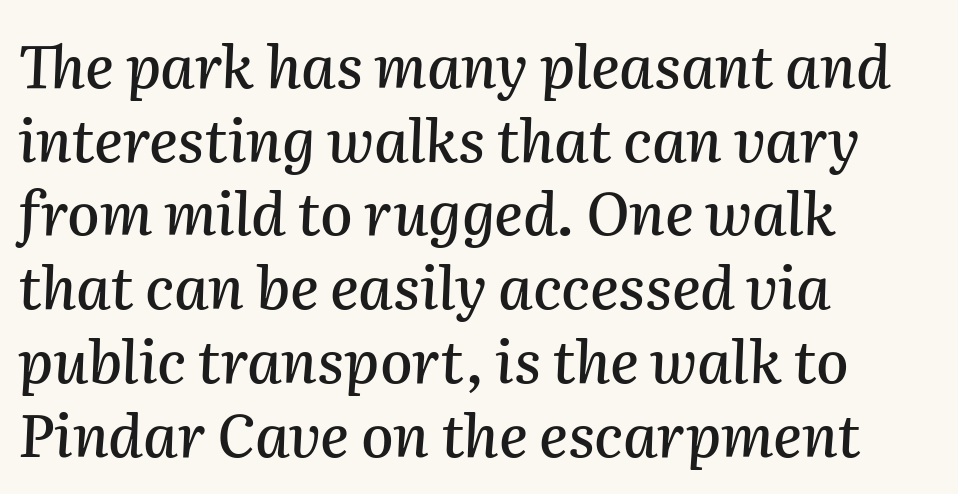
{"italic": "yes", "lean": "right", "slant_degrees": 2, "width": "normal", "stroke_contrast": "medium", "x_height": "medium", "monospaced": "no", "underline": "no", "align": "left", "line_spacing": "normal", "line_spacing_ratio": 1.25, "letter_spacing": "normal", "letter_spacing_em": 0.0, "glyph_px": 59}
